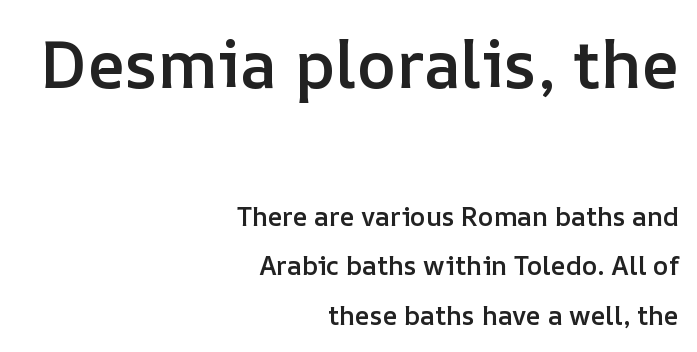
The block of text is sparse from top to bottom, with ample space between rows. The line texture is even and compact thanks to regular tracking. The block sitting higher on the canvas is the one with enlarged characters. Does the copy run flush right? Yes — the right margin is perfectly even.
